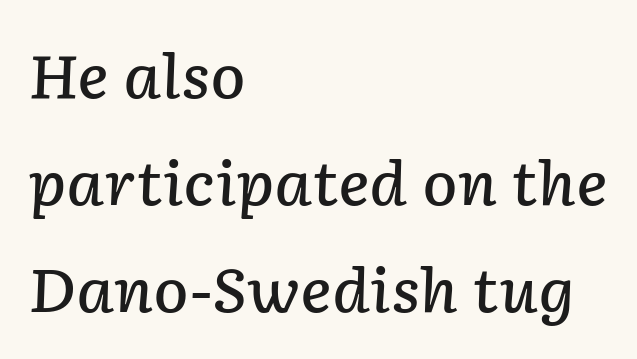
The image shows 59 px semibold type, italic (leaning right); set left-aligned, line spacing 1.81x, normal letter spacing, not underlined; low stroke contrast and a medium x-height.
